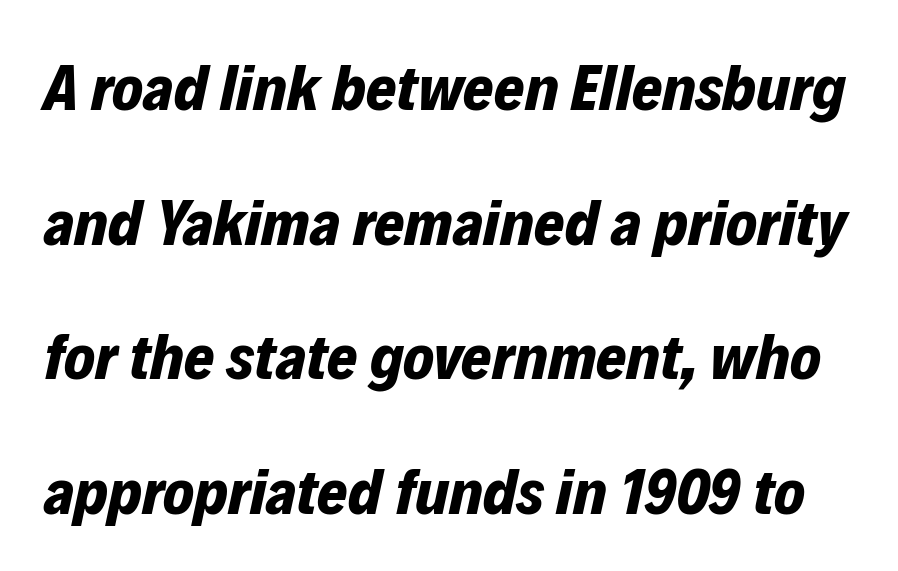
Q: Is the text bold? A: Yes.
Q: Is the text italic (slanted)? A: Yes, it leans right by about 12 degrees.
Q: Is the text underlined? A: No.
Q: Is the spacing between letters normal or unusually wide? A: Normal.
Q: Is the spacing between lines tight, normal or loose? A: Loose.
Q: Width (condensed, normal, or wide)? A: Normal.
Q: Stroke contrast? A: Low.
Q: x-height? A: Medium.
Q: Monospaced? A: No.
